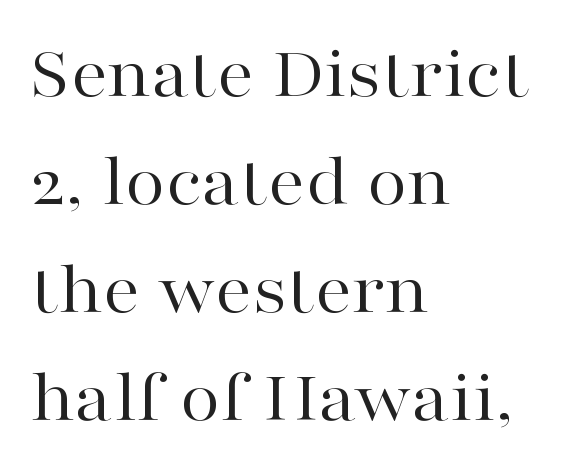
The image shows 74 px regular-weight, wide serif type, upright; set left-aligned, normal line spacing (1.46x), normal letter spacing, not underlined; high stroke contrast and a medium x-height.
